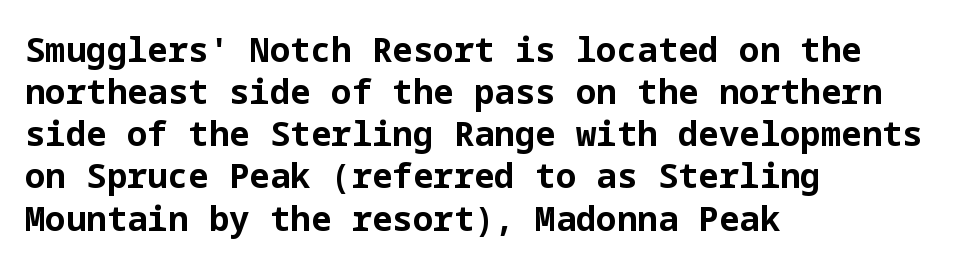
{"serif": "no", "italic": "no", "bold": "yes", "weight": "bold", "width": "normal", "stroke_contrast": "low", "x_height": "medium", "underline": "no", "align": "left", "line_spacing_ratio": 1.24, "letter_spacing": "normal", "letter_spacing_em": 0.0, "glyph_px": 34}
